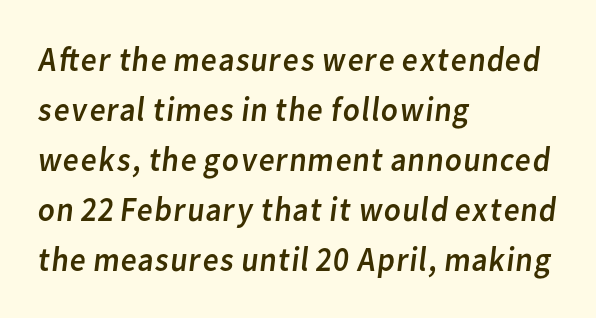
{"serif": "no", "bold": "no", "weight": "regular", "width": "normal", "stroke_contrast": "low", "x_height": "medium", "monospaced": "no", "underline": "no", "align": "left", "line_spacing": "normal", "line_spacing_ratio": 1.43, "letter_spacing": "normal", "letter_spacing_em": 0.0, "glyph_px": 35}
